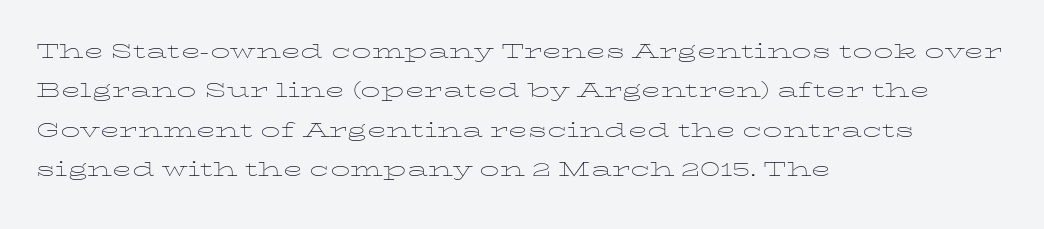
{"italic": "no", "bold": "no", "underline": "no", "align": "left", "line_spacing": "normal", "line_spacing_ratio": 1.51, "letter_spacing": "normal", "letter_spacing_em": 0.0, "glyph_px": 26}
